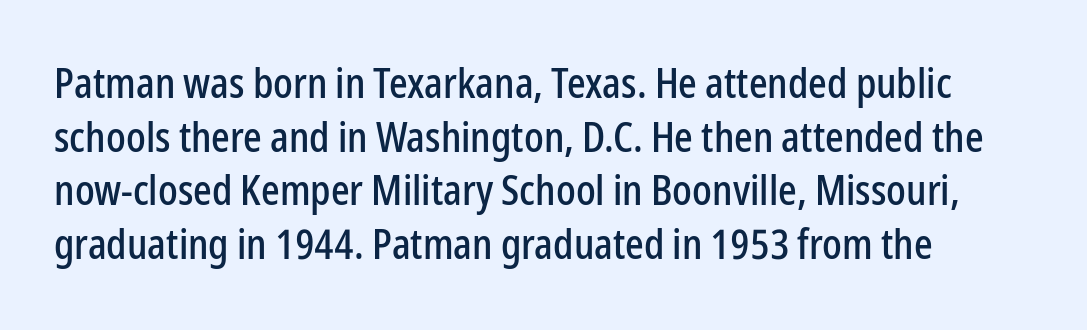
Q: Is the text italic (slanted)? A: No, it is upright.
Q: Is the typeface a serif or a sans-serif typeface? A: Sans-serif.
Q: Is the text underlined? A: No.
Q: How is the paragraph aligned? A: Left-aligned.
Q: Is the spacing between letters normal or unusually wide? A: Normal.
Q: Is the spacing between lines tight, normal or loose? A: Normal.
Q: Width (condensed, normal, or wide)? A: Condensed.
Q: Stroke contrast? A: Low.
Q: x-height? A: Medium.
Q: Monospaced? A: No.
